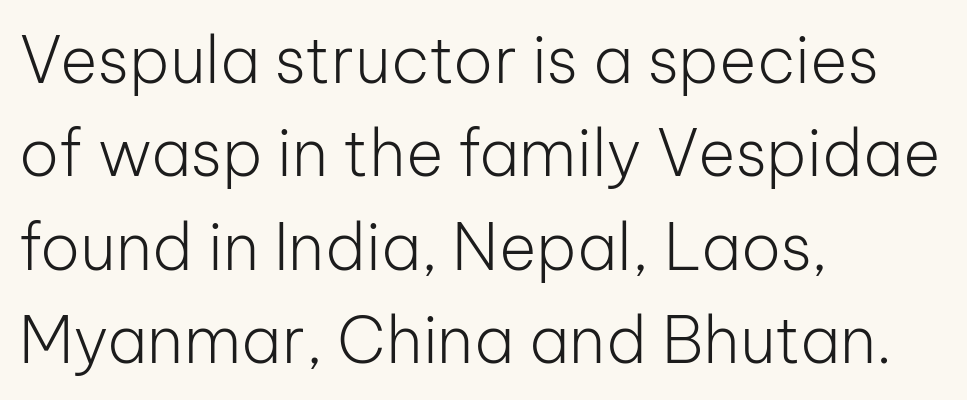
Q: Is the text bold? A: No.
Q: Is the text italic (slanted)? A: No, it is upright.
Q: Is the typeface a serif or a sans-serif typeface? A: Sans-serif.
Q: Is the text underlined? A: No.
Q: How is the paragraph aligned? A: Left-aligned.
Q: Is the spacing between letters normal or unusually wide? A: Normal.
Q: Is the spacing between lines tight, normal or loose? A: Normal.
Q: Width (condensed, normal, or wide)? A: Normal.
Q: Stroke contrast? A: Low.
Q: x-height? A: Medium.
Q: Monospaced? A: No.
